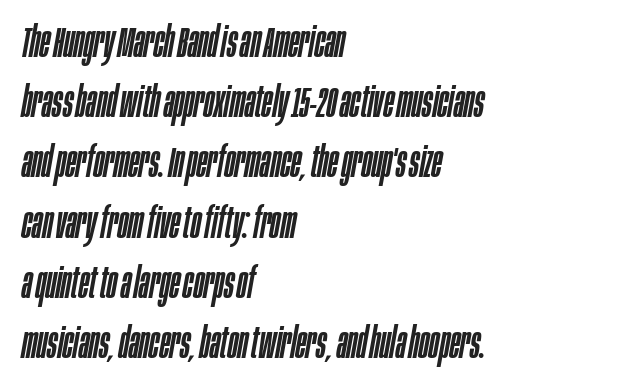
Q: Is the text italic (slanted)? A: Yes, it leans right by about 10 degrees.
Q: Is the text underlined? A: No.
Q: How is the paragraph aligned? A: Left-aligned.
Q: Is the spacing between letters normal or unusually wide? A: Normal.
Q: Is the spacing between lines tight, normal or loose? A: Normal.
Q: Width (condensed, normal, or wide)? A: Condensed.
Q: Stroke contrast? A: Low.
Q: x-height? A: Large.
Q: Monospaced? A: No.
